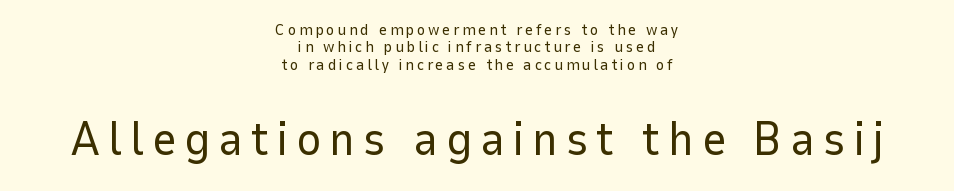
The image shows 47 px regular-weight sans-serif type, upright; set centered, tight line spacing (1.08x), not underlined; the second (bottom) block is 2.94x larger; low stroke contrast and a medium x-height.
